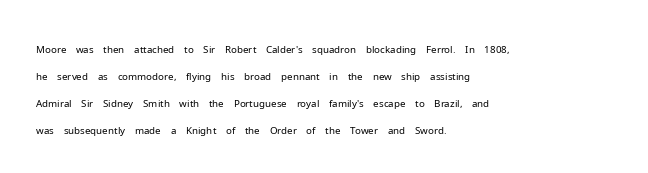
The image shows 20 px text type, upright; set left-aligned, normal line spacing (1.35x), normal letter spacing, not underlined.
